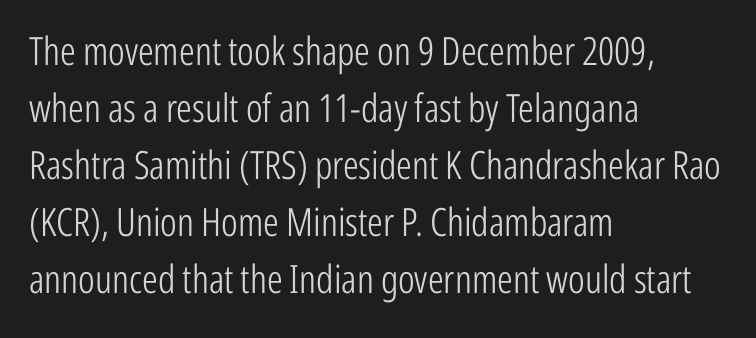
Q: Is the text bold? A: No.
Q: Is the text italic (slanted)? A: No, it is upright.
Q: Is the typeface a serif or a sans-serif typeface? A: Sans-serif.
Q: Is the text underlined? A: No.
Q: How is the paragraph aligned? A: Left-aligned.
Q: Is the spacing between letters normal or unusually wide? A: Normal.
Q: Is the spacing between lines tight, normal or loose? A: Normal.
Q: Width (condensed, normal, or wide)? A: Condensed.
Q: Stroke contrast? A: Low.
Q: x-height? A: Medium.
Q: Monospaced? A: No.
